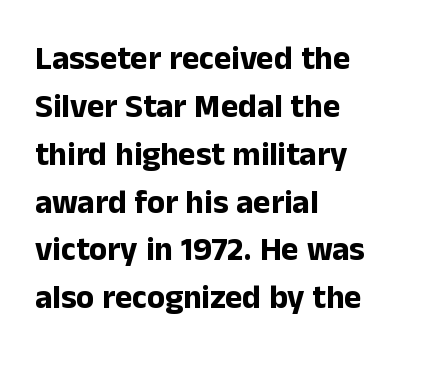
Q: Is the text bold? A: Yes.
Q: Is the text italic (slanted)? A: No, it is upright.
Q: Is the typeface a serif or a sans-serif typeface? A: Sans-serif.
Q: Is the text underlined? A: No.
Q: How is the paragraph aligned? A: Left-aligned.
Q: Is the spacing between letters normal or unusually wide? A: Normal.
Q: Is the spacing between lines tight, normal or loose? A: Normal.
Q: Width (condensed, normal, or wide)? A: Normal.
Q: Stroke contrast? A: Low.
Q: x-height? A: Medium.
Q: Monospaced? A: No.
